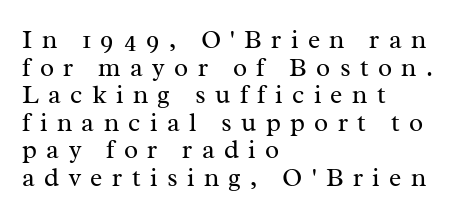
Q: Is the text bold? A: No.
Q: Is the text italic (slanted)? A: No, it is upright.
Q: Is the text underlined? A: No.
Q: How is the paragraph aligned? A: Left-aligned.
Q: Is the spacing between letters normal or unusually wide? A: Unusually wide.
Q: Is the spacing between lines tight, normal or loose? A: Tight.
